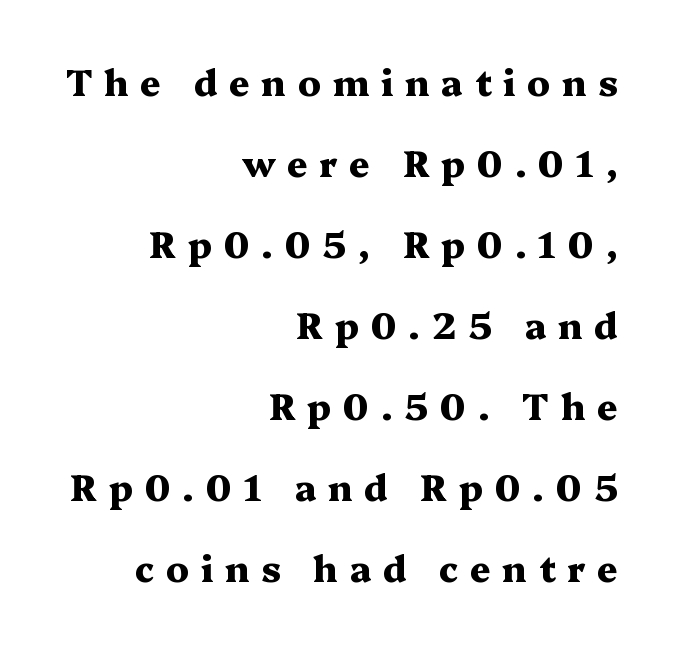
Airy leading. This is the regular roman posture of the typeface. Teacher's note: observe the even right margin — that is flush-right alignment. Honestly, there is no underline to notice here at all.
